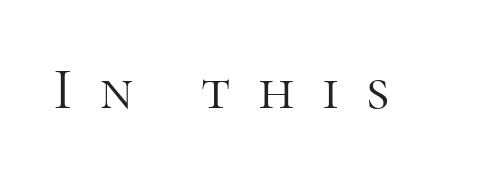
A typesetter would mark this as roman, not italic. No heavy texture on the line: the type isn't bold. The gaps between neighbouring characters are conspicuously large. Note the varied advance widths — an 'i' is clearly narrower than an 'm'. The passage shown is typeset with a serif family. The space directly below the letters is spotless.
